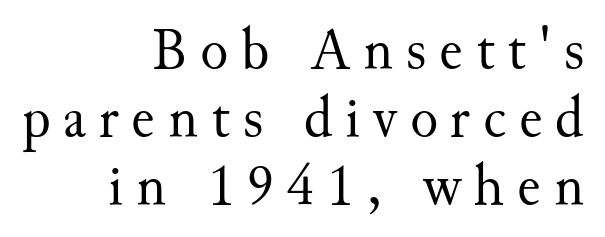
Layout note: lines flush right. A bare baseline throughout the passage. Font category for this specimen: serif. These lines were composed using upright roman letters. Words appear elongated and porous because spacing is wide.
